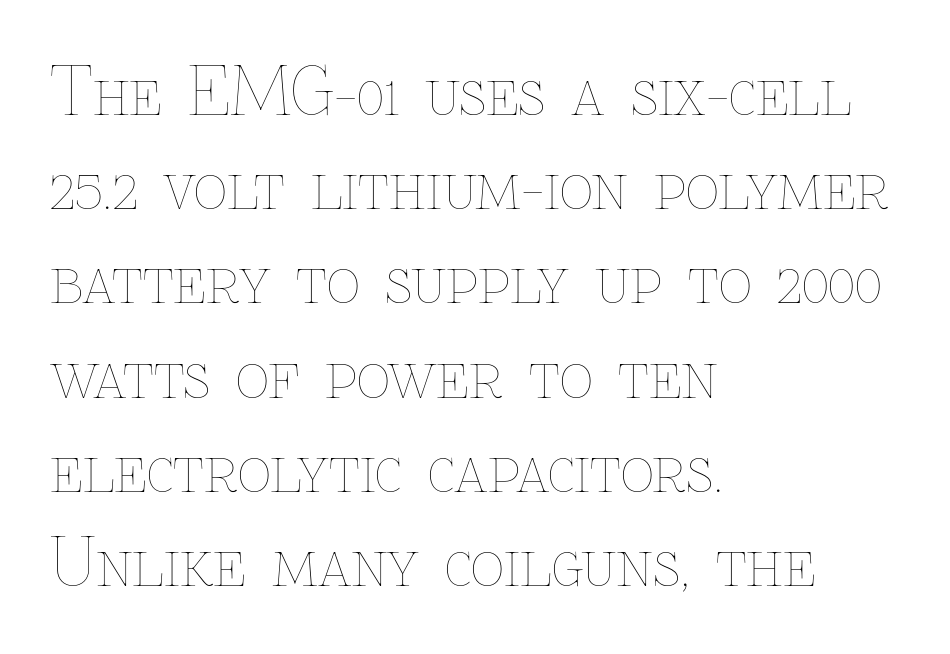
Q: Is the text bold? A: No.
Q: Is the text italic (slanted)? A: No, it is upright.
Q: Is the text underlined? A: No.
Q: How is the paragraph aligned? A: Left-aligned.
Q: Is the spacing between letters normal or unusually wide? A: Normal.
Q: Is the spacing between lines tight, normal or loose? A: Normal.
Q: Width (condensed, normal, or wide)? A: Normal.
Q: Stroke contrast? A: Low.
Q: x-height? A: Medium.
Q: Monospaced? A: No.
